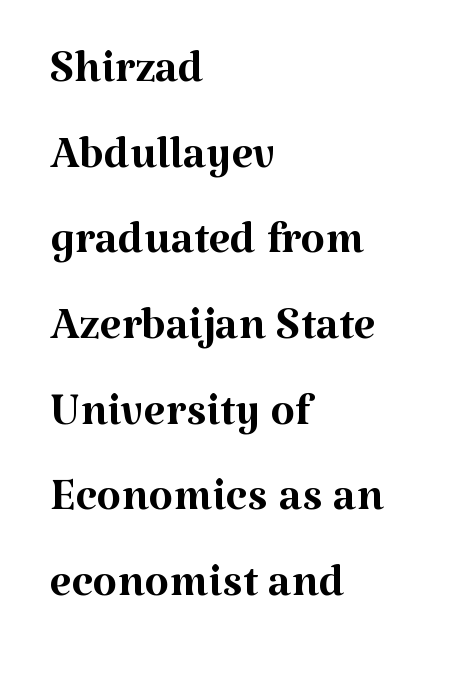
Q: Is the text bold? A: No.
Q: Is the text italic (slanted)? A: No, it is upright.
Q: Is the typeface a serif or a sans-serif typeface? A: Serif.
Q: Is the text underlined? A: No.
Q: How is the paragraph aligned? A: Left-aligned.
Q: Is the spacing between letters normal or unusually wide? A: Normal.
Q: Is the spacing between lines tight, normal or loose? A: Normal.
Q: Width (condensed, normal, or wide)? A: Normal.
Q: Stroke contrast? A: Medium.
Q: x-height? A: Medium.
Q: Monospaced? A: No.
